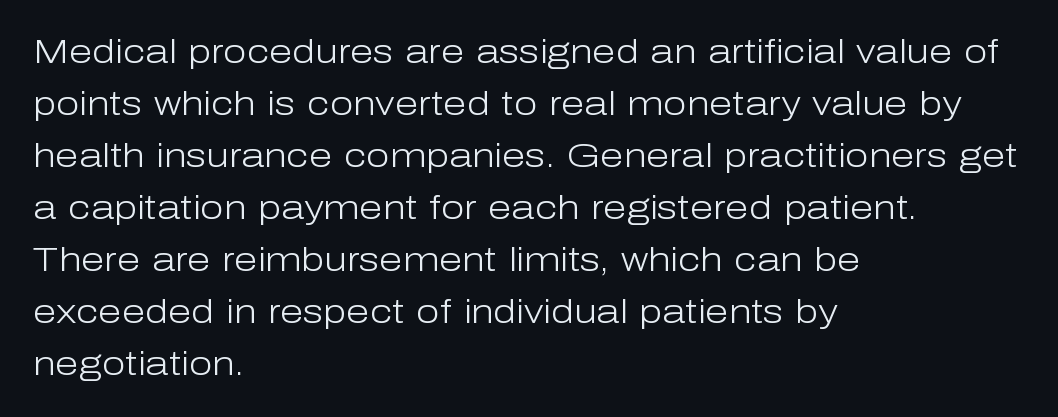
Q: Is the text bold? A: No.
Q: Is the text italic (slanted)? A: No, it is upright.
Q: Is the typeface a serif or a sans-serif typeface? A: Sans-serif.
Q: Is the text underlined? A: No.
Q: How is the paragraph aligned? A: Left-aligned.
Q: Is the spacing between letters normal or unusually wide? A: Normal.
Q: Is the spacing between lines tight, normal or loose? A: Normal.
Q: Width (condensed, normal, or wide)? A: Normal.
Q: Stroke contrast? A: Low.
Q: x-height? A: Medium.
Q: Monospaced? A: No.
